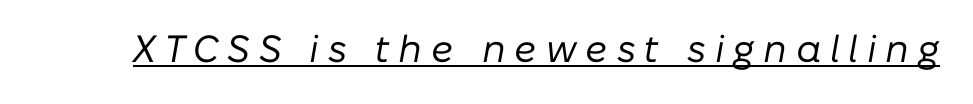
{"italic": "yes", "lean": "right", "slant_degrees": 10, "bold": "no", "weight": "regular", "width": "normal", "stroke_contrast": "low", "x_height": "medium", "monospaced": "no", "underline": "yes", "letter_spacing": "wide", "letter_spacing_em": 0.23, "glyph_px": 38}
